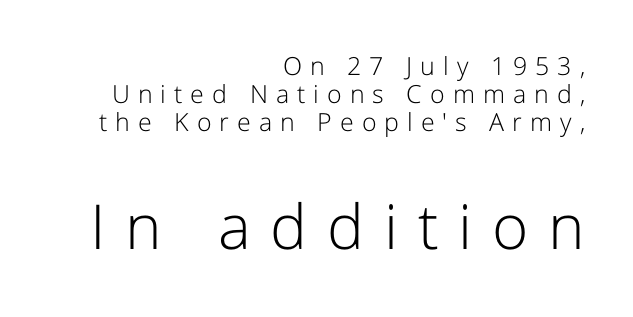
A quiet, ordinary-to-light weight characterises the typeface. The passage shown is typeset with a sans-serif family. Clear beneath every line of the passage. The text block is weighted toward the right margin, trailing off unevenly leftward.
